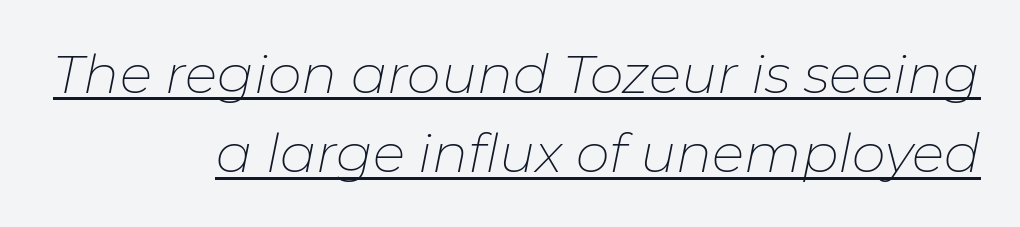
This sample has the flowing, uneven cadence of proportional lettering. Whoever set this chose a conventional vertical rhythm. Style check: oblique. Tracking value appears to be zero — textbook default spacing. Summary of weight: not heavy and not bold.
